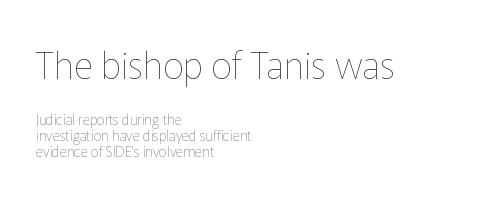
The image shows 37 px thin type, upright; set left-aligned, tight line spacing (1.14x), normal letter spacing, not underlined; the first (top) block is 2.64x larger; low stroke contrast and a medium x-height.
